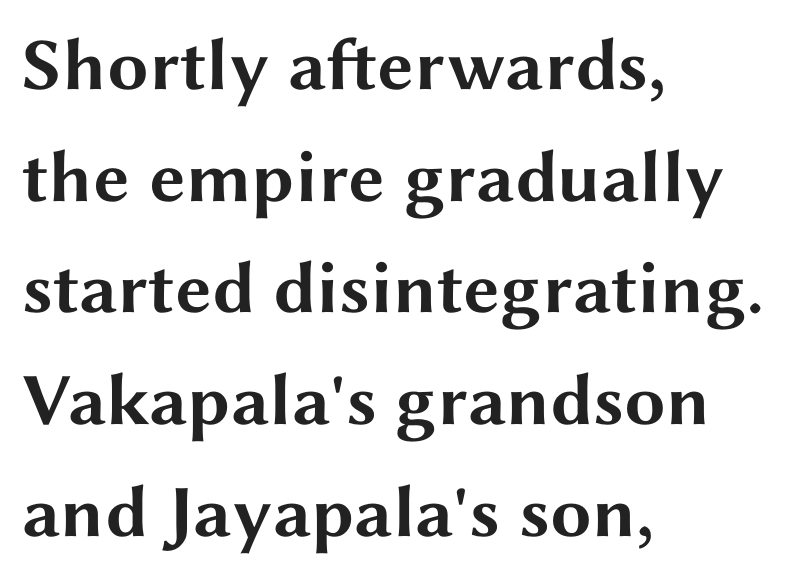
Descenders hang freely into open space. The letters advance in unequal steps, a hallmark of proportional type. Nobody touched the tracking dial on this one. Notice how descenders clear the ascenders below comfortably — that's standard leading. The letters stand straight up with perfectly vertical stems. I'd describe the lettering as bold — thick and assertive.
